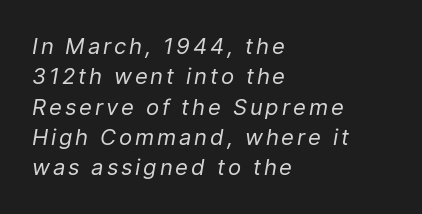
The passage shown is not bold in any degree. Students, observe: this is what conventionally led text looks like. The space beneath each line is pristine and unruled. Compared with ordinary roman type, these characters are visibly tilted.
